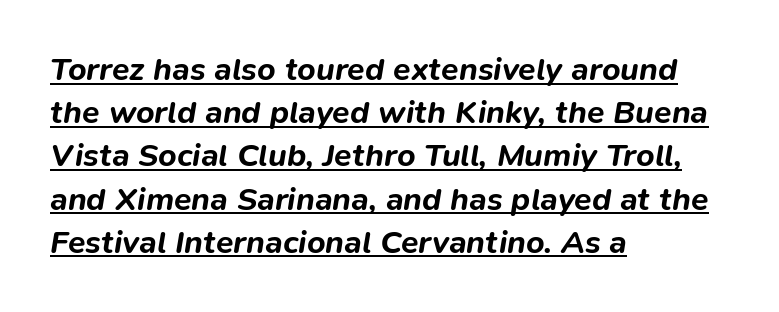
The image shows 32 px bold type, italic (leaning right); set left-aligned, normal line spacing (1.35x), normal letter spacing, underlined; low stroke contrast and a medium x-height.
